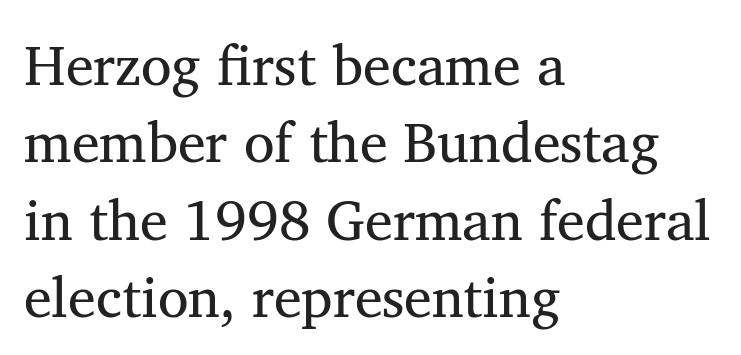
Q: Is the text bold? A: No.
Q: Is the text italic (slanted)? A: No, it is upright.
Q: Is the typeface a serif or a sans-serif typeface? A: Serif.
Q: Is the text underlined? A: No.
Q: How is the paragraph aligned? A: Left-aligned.
Q: Is the spacing between letters normal or unusually wide? A: Normal.
Q: Is the spacing between lines tight, normal or loose? A: Normal.
Q: Width (condensed, normal, or wide)? A: Normal.
Q: Stroke contrast? A: Medium.
Q: x-height? A: Medium.
Q: Monospaced? A: No.
